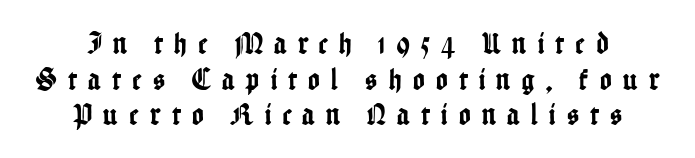
{"serif": "no", "italic": "no", "width": "condensed", "stroke_contrast": "low", "x_height": "medium", "monospaced": "no", "underline": "no", "align": "center", "line_spacing": "tight", "line_spacing_ratio": 1.15, "letter_spacing": "wide", "letter_spacing_em": 0.37, "glyph_px": 31}
